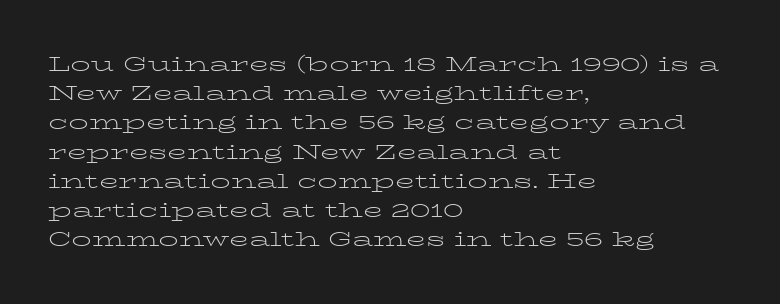
The image shows 20 px text type, upright; set left-aligned, normal line spacing (1.46x), normal letter spacing, not underlined.
